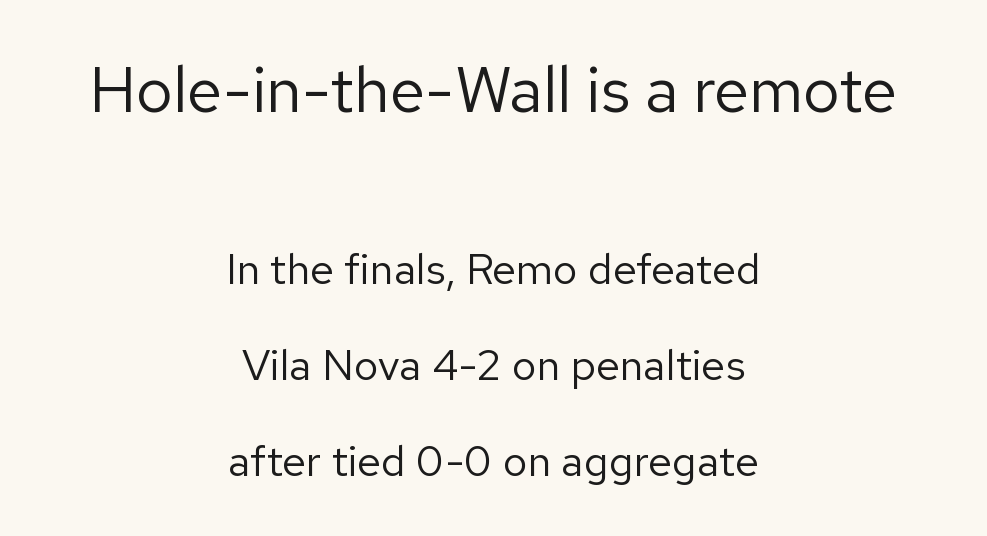
Caption: multi-line text, centered on the measure. A typesetter would label this face a sans. Does the lettering tilt? It doesn't — this is upright. Tracking here is standard; glyphs follow each other at the usual distance.
